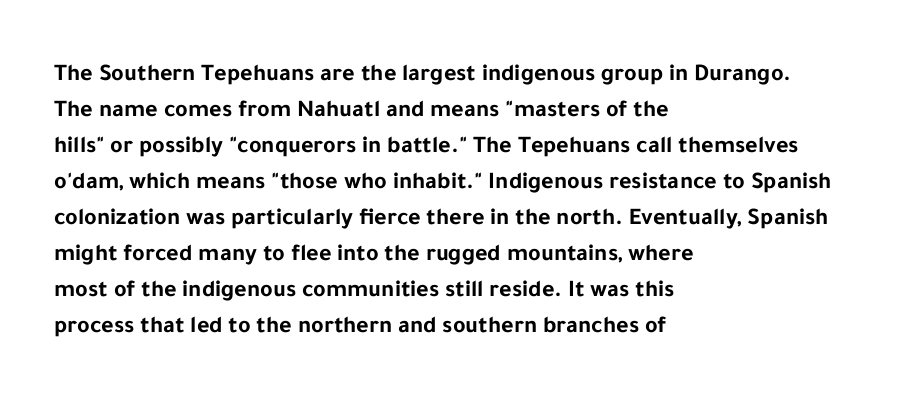
{"italic": "no", "bold": "yes", "underline": "no", "align": "left", "line_spacing": "normal", "line_spacing_ratio": 1.5, "letter_spacing": "normal", "letter_spacing_em": 0.0, "glyph_px": 24}
